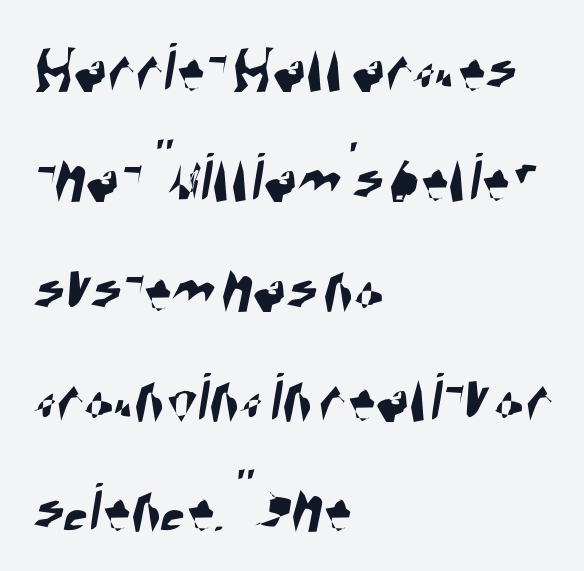
To sum up the face: it is a sans, with no serifs. Type without underlining. The horizontal fit of the characters is conventional and even. What's the leading like? Ordinary, nothing unusual. Looks like regular typesetting: each glyph gets only the width it needs. The ragged edge is on the right, which tells us the setting is flush left.
